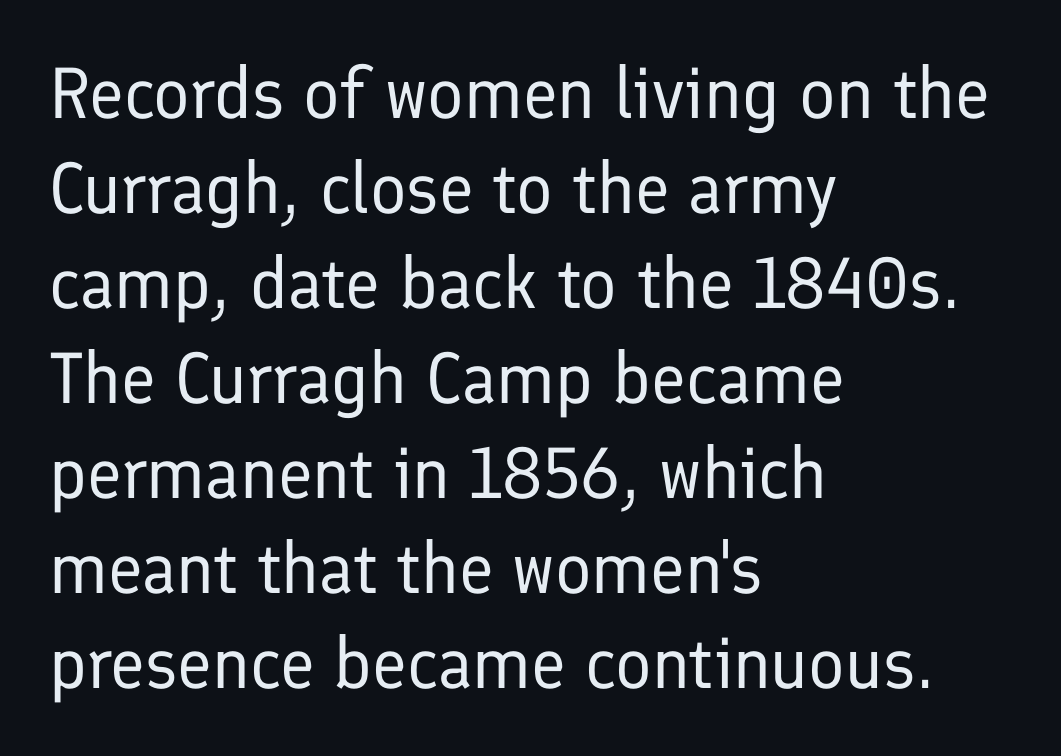
The typeface chosen for these lines omits serifs. The rendering uses a moderate line-height, typical for paragraphs. Posture: upright roman. The letters sit at their default tracking, neither squeezed nor spread.
